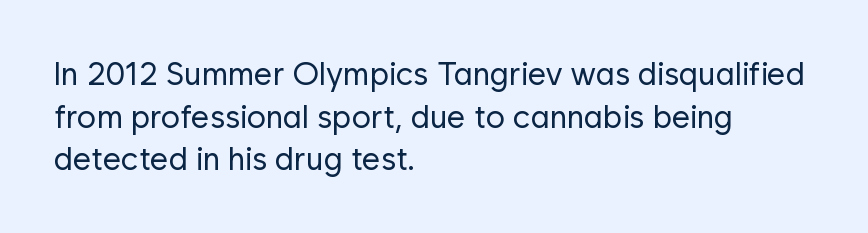
The image shows 32 px regular-weight sans-serif type, upright; set left-aligned, normal line spacing (1.33x), normal letter spacing, not underlined; low stroke contrast and a medium x-height.
